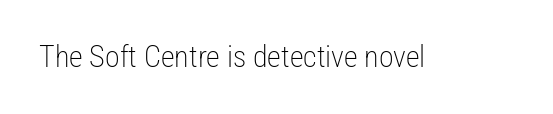
Q: Is the text bold? A: No.
Q: Is the text italic (slanted)? A: No, it is upright.
Q: Is the typeface a serif or a sans-serif typeface? A: Sans-serif.
Q: Is the text underlined? A: No.
Q: Is the spacing between letters normal or unusually wide? A: Normal.
Q: Width (condensed, normal, or wide)? A: Condensed.
Q: Stroke contrast? A: Low.
Q: x-height? A: Medium.
Q: Monospaced? A: No.
